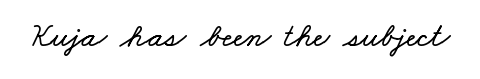
Each row of text sits above clean, open space. Each word holds together tightly as a unit, with standard inter-letter gaps. Spacing verdict: proportional, widths tailored to each character.
